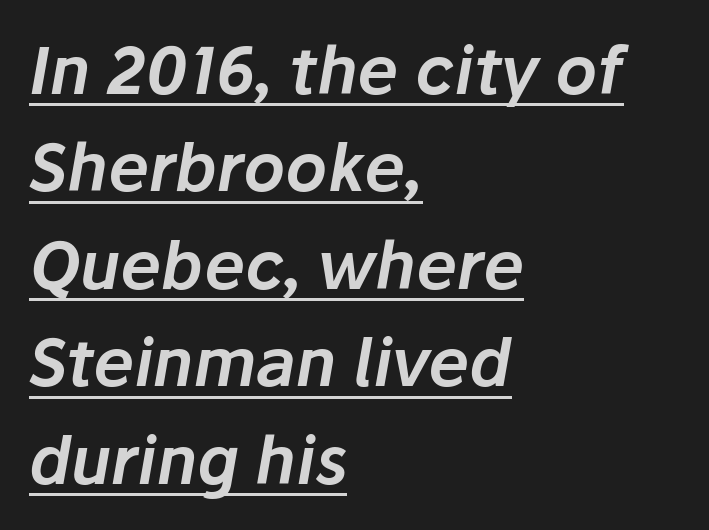
Q: Is the text italic (slanted)? A: Yes, it leans right by about 10 degrees.
Q: Is the text underlined? A: Yes.
Q: How is the paragraph aligned? A: Left-aligned.
Q: Is the spacing between letters normal or unusually wide? A: Normal.
Q: Is the spacing between lines tight, normal or loose? A: Normal.
Q: Width (condensed, normal, or wide)? A: Normal.
Q: Stroke contrast? A: Low.
Q: x-height? A: Medium.
Q: Monospaced? A: No.
